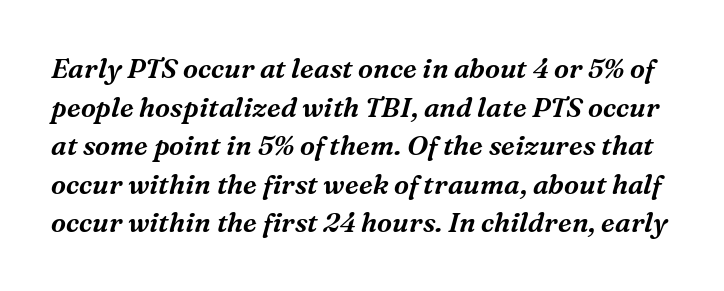
{"italic": "yes", "lean": "right", "slant_degrees": 16, "underline": "no", "line_spacing": "normal", "line_spacing_ratio": 1.43, "letter_spacing": "normal", "letter_spacing_em": 0.0, "glyph_px": 27}
